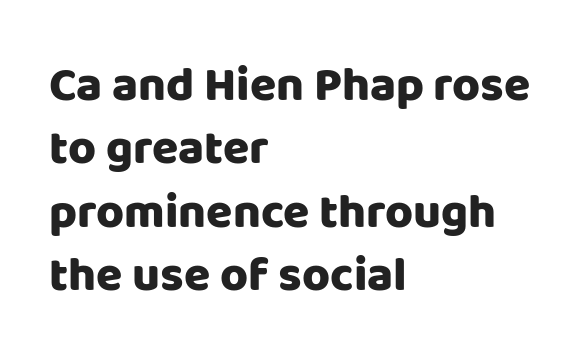
The image shows 48 px heavy sans-serif type, upright; set left-aligned, normal line spacing (1.32x), normal letter spacing, not underlined; low stroke contrast and a large x-height.
